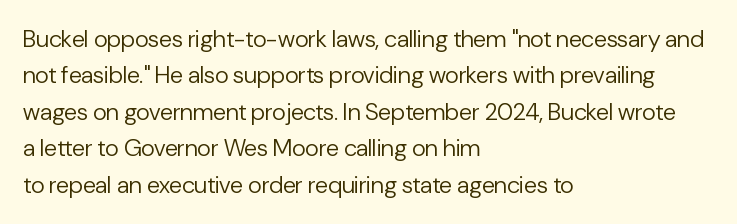
Q: Is the text bold? A: No.
Q: Is the text italic (slanted)? A: No, it is upright.
Q: Is the text underlined? A: No.
Q: How is the paragraph aligned? A: Left-aligned.
Q: Is the spacing between letters normal or unusually wide? A: Normal.
Q: Is the spacing between lines tight, normal or loose? A: Normal.
